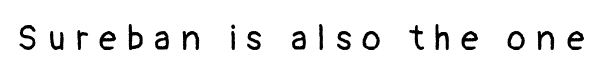
Q: Is the text bold? A: No.
Q: Is the text italic (slanted)? A: No, it is upright.
Q: Is the typeface a serif or a sans-serif typeface? A: Sans-serif.
Q: Is the text underlined? A: No.
Q: Is the spacing between letters normal or unusually wide? A: Unusually wide.
Q: Width (condensed, normal, or wide)? A: Normal.
Q: Stroke contrast? A: Low.
Q: x-height? A: Medium.
Q: Monospaced? A: No.
